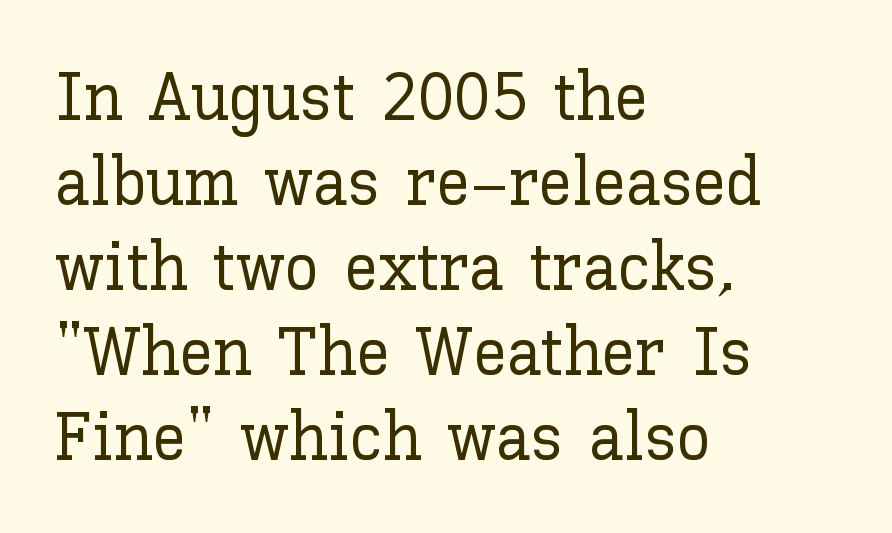
Q: Is the text italic (slanted)? A: No, it is upright.
Q: Is the text underlined? A: No.
Q: How is the paragraph aligned? A: Left-aligned.
Q: Is the spacing between letters normal or unusually wide? A: Normal.
Q: Is the spacing between lines tight, normal or loose? A: Normal.
Q: Width (condensed, normal, or wide)? A: Normal.
Q: Stroke contrast? A: Low.
Q: x-height? A: Medium.
Q: Monospaced? A: No.
